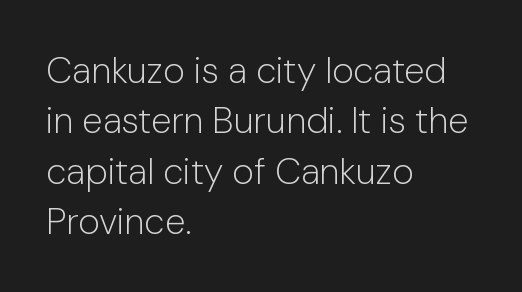
The image shows 37 px light sans-serif type, upright; set left-aligned, normal line spacing (1.36x), normal letter spacing, not underlined; low stroke contrast and a medium x-height.
